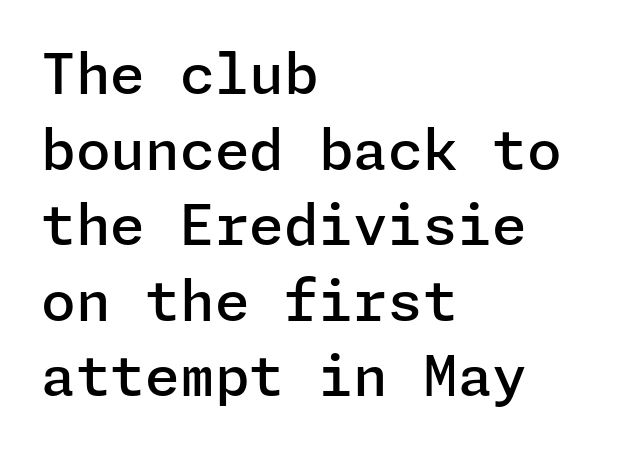
Characters follow at the spacing the type designer built in. The passage shown is semibold, sitting just below true bold. Is there any slant? The stems are plumb. The space between consecutive lines is moderate.
